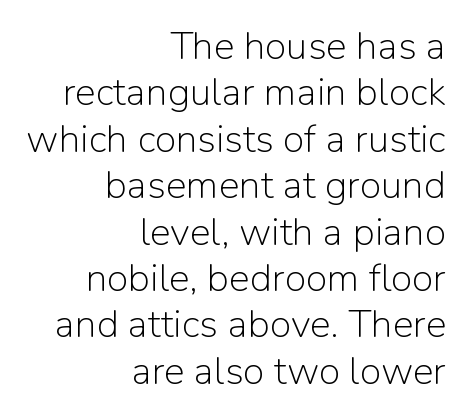
{"serif": "no", "italic": "no", "bold": "no", "weight": "light", "width": "normal", "stroke_contrast": "low", "x_height": "medium", "monospaced": "no", "underline": "no", "align": "right", "line_spacing_ratio": 1.19, "letter_spacing": "normal", "letter_spacing_em": 0.0, "glyph_px": 39}
